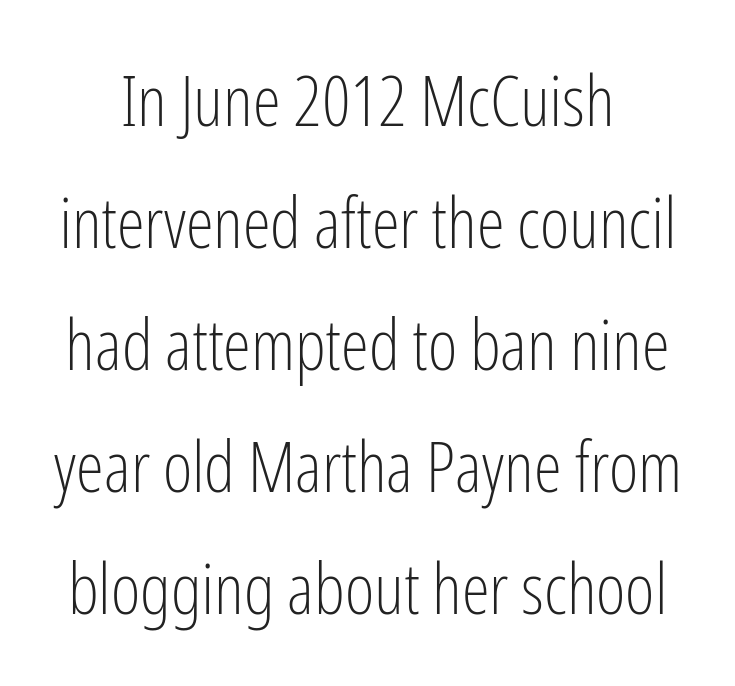
Q: Is the text bold? A: No.
Q: Is the text italic (slanted)? A: No, it is upright.
Q: Is the typeface a serif or a sans-serif typeface? A: Sans-serif.
Q: Is the text underlined? A: No.
Q: Is the spacing between letters normal or unusually wide? A: Normal.
Q: Width (condensed, normal, or wide)? A: Condensed.
Q: Stroke contrast? A: Low.
Q: x-height? A: Medium.
Q: Monospaced? A: No.
